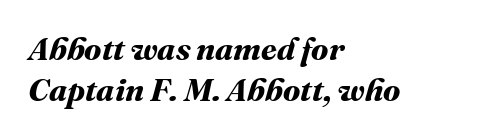
Q: Is the text bold? A: Yes.
Q: Is the text underlined? A: No.
Q: How is the paragraph aligned? A: Left-aligned.
Q: Is the spacing between letters normal or unusually wide? A: Normal.
Q: Is the spacing between lines tight, normal or loose? A: Normal.
Q: Width (condensed, normal, or wide)? A: Normal.
Q: Stroke contrast? A: Medium.
Q: x-height? A: Medium.
Q: Monospaced? A: No.
